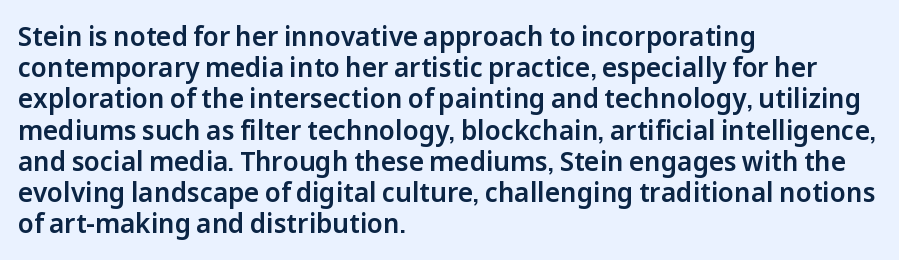
Q: Is the text italic (slanted)? A: No, it is upright.
Q: Is the text underlined? A: No.
Q: How is the paragraph aligned? A: Left-aligned.
Q: Is the spacing between letters normal or unusually wide? A: Normal.
